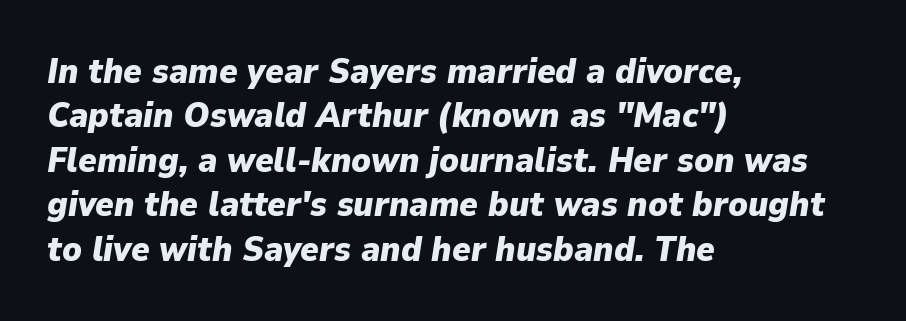
The image shows 35 px heavy type, italic (leaning right); set left-aligned, normal line spacing (1.27x), normal letter spacing, not underlined; low stroke contrast and a medium x-height.
